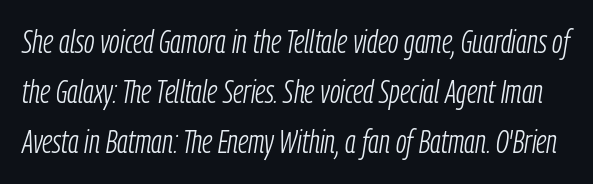
The image shows 32 px light, condensed type, italic (leaning right); set normal line spacing (1.57x), normal letter spacing, not underlined; low stroke contrast and a medium x-height.
